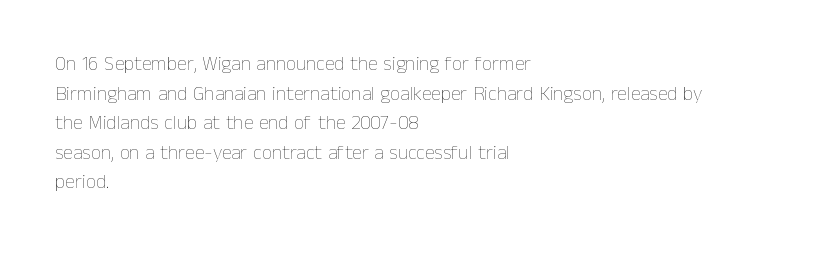
Compared with a typical body face, this is equally light or lighter still. The line texture is even and compact thanks to regular tracking. The space directly below the letters is spotless. Nope, not italic — everything's standing straight.
